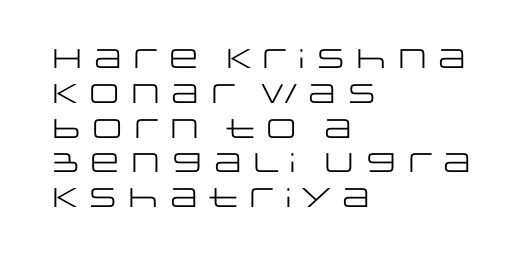
Q: Is the text bold? A: No.
Q: Is the text italic (slanted)? A: No, it is upright.
Q: Is the text underlined? A: No.
Q: How is the paragraph aligned? A: Left-aligned.
Q: Is the spacing between letters normal or unusually wide? A: Normal.
Q: Is the spacing between lines tight, normal or loose? A: Normal.
